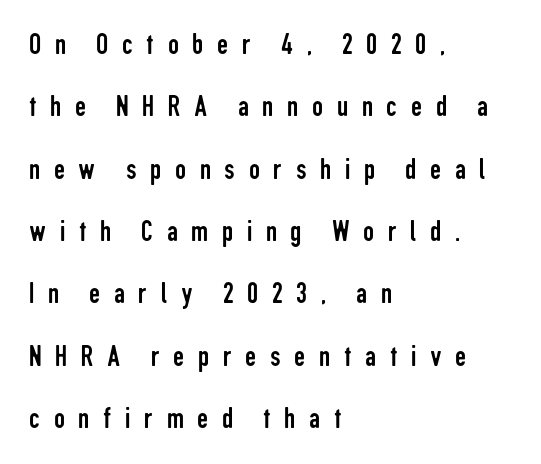
{"serif": "no", "italic": "no", "bold": "no", "weight": "regular", "width": "condensed", "stroke_contrast": "low", "x_height": "medium", "monospaced": "no", "underline": "no", "align": "left", "line_spacing": "loose", "line_spacing_ratio": 2.01, "letter_spacing": "wide", "letter_spacing_em": 0.44, "glyph_px": 31}
